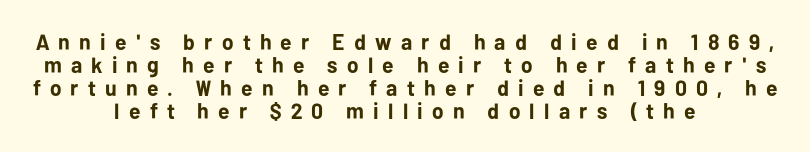
The image shows 22 px bold type, upright; set centered, tight line spacing (1.04x), unusually wide letter spacing (+0.42 em), not underlined.
